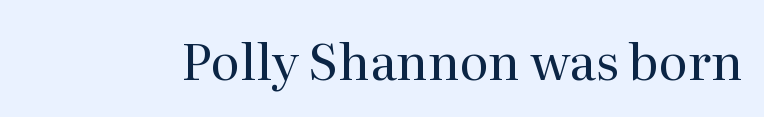
Glyph-to-glyph distance matches everyday printed text. The specimen reads as upright at a glance. The weight tops out at a normal text grade. Serif or sans? Serif — the stroke terminals have little feet. Here the designer chose a conventional face with non-uniform glyph widths.
